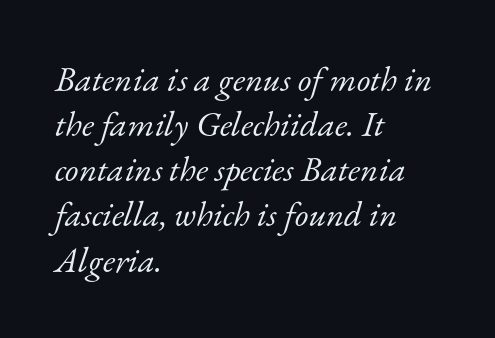
A typesetter would call this proportional, since set widths differ per character. A typesetter would label this face a serif. Does the copy run flush right? No — it runs flush left. There's an unmistakable incline to the writing here.
